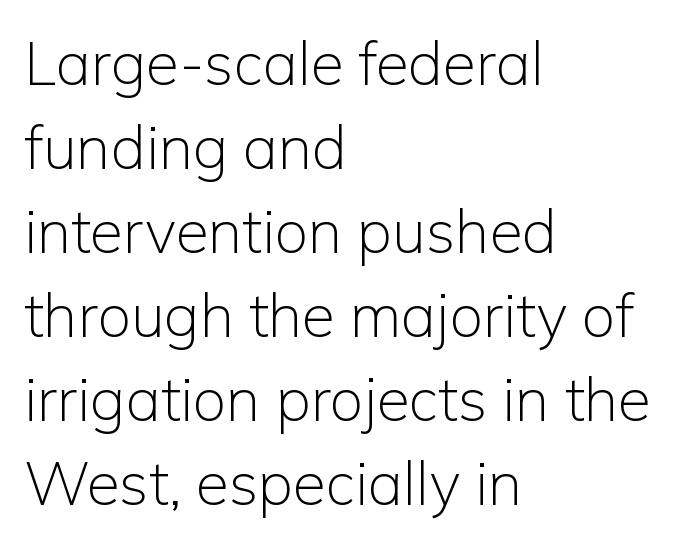
{"serif": "no", "italic": "no", "bold": "no", "weight": "light", "width": "normal", "stroke_contrast": "low", "x_height": "medium", "monospaced": "no", "underline": "no", "align": "left", "line_spacing": "normal", "line_spacing_ratio": 1.4, "letter_spacing": "normal", "letter_spacing_em": 0.0, "glyph_px": 60}
